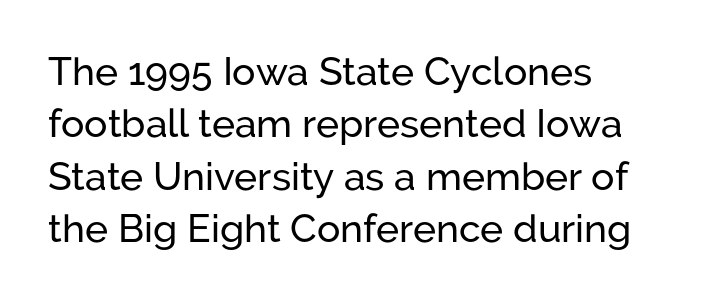
The letters stand upright; this is a roman face. Look at the tracking — it's just the regular setting, nothing added. Unmarked baselines from the first word to the last. The paragraph shown leans on its left margin.
